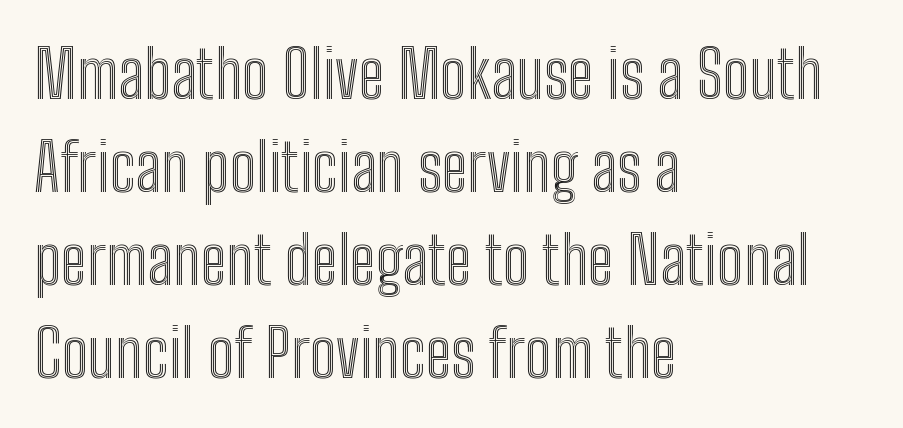
Q: Is the text italic (slanted)? A: No, it is upright.
Q: Is the text underlined? A: No.
Q: How is the paragraph aligned? A: Left-aligned.
Q: Is the spacing between letters normal or unusually wide? A: Normal.
Q: Is the spacing between lines tight, normal or loose? A: Normal.
Q: Width (condensed, normal, or wide)? A: Condensed.
Q: x-height? A: Medium.
Q: Monospaced? A: No.
